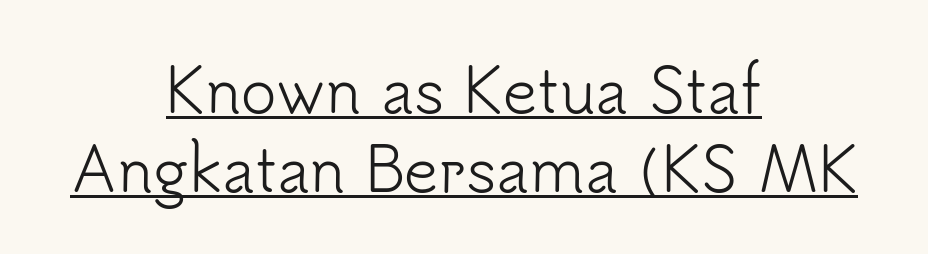
Bold? No — there's no thickening of the strokes. Reading down the column, the eye jumps a familiar distance to each next line. Short and long lines alike share a common midpoint. Posture: vertical. Compared with typical body copy, the letter spacing here is the same.
